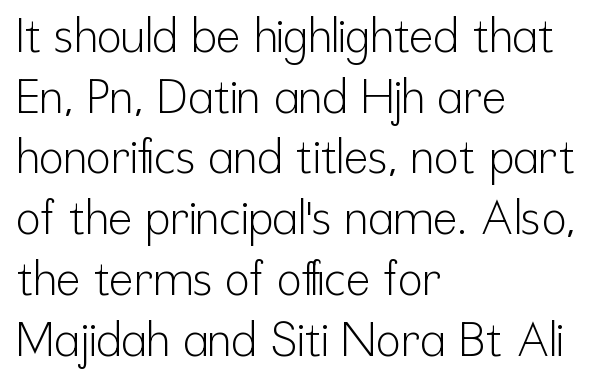
Q: Is the text bold? A: No.
Q: Is the text italic (slanted)? A: No, it is upright.
Q: Is the typeface a serif or a sans-serif typeface? A: Sans-serif.
Q: Is the text underlined? A: No.
Q: How is the paragraph aligned? A: Left-aligned.
Q: Is the spacing between letters normal or unusually wide? A: Normal.
Q: Is the spacing between lines tight, normal or loose? A: Normal.
Q: Width (condensed, normal, or wide)? A: Condensed.
Q: Stroke contrast? A: Low.
Q: x-height? A: Medium.
Q: Monospaced? A: No.
